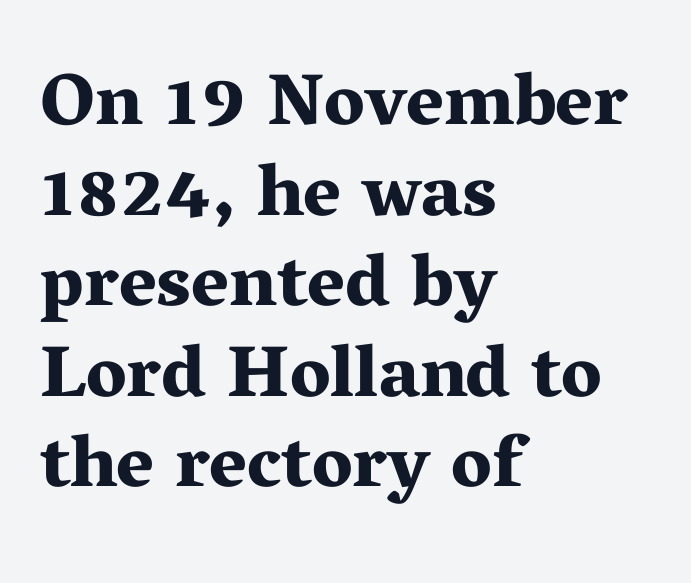
{"serif": "yes", "italic": "no", "bold": "yes", "weight": "bold", "width": "wide", "stroke_contrast": "medium", "x_height": "medium", "monospaced": "no", "underline": "no", "align": "left", "line_spacing_ratio": 1.24, "letter_spacing": "normal", "letter_spacing_em": 0.0, "glyph_px": 73}
